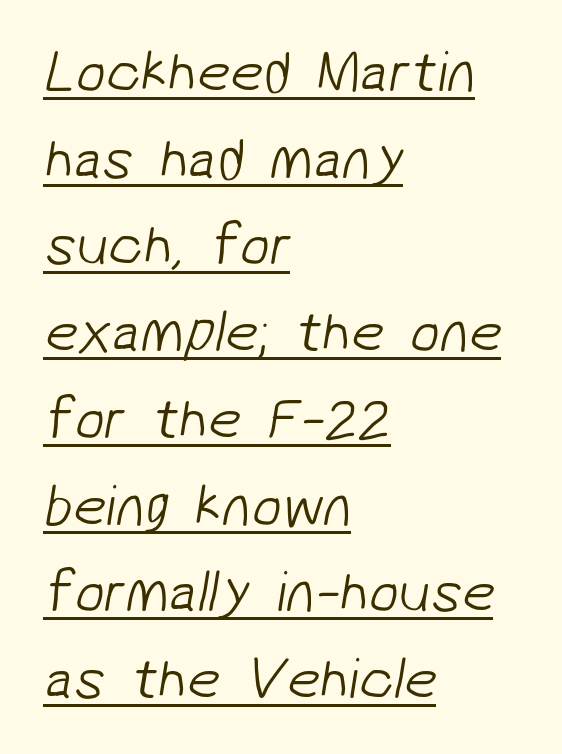
{"serif": "no", "bold": "no", "weight": "light", "width": "normal", "stroke_contrast": "low", "x_height": "medium", "monospaced": "no", "underline": "yes", "align": "left", "line_spacing": "normal", "line_spacing_ratio": 1.47, "letter_spacing": "normal", "letter_spacing_em": 0.0, "glyph_px": 59}
